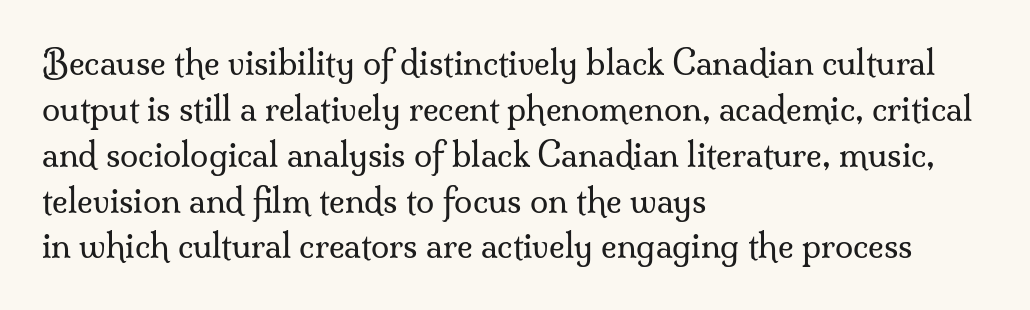
A clean baseline with only descenders dipping below it. The type is set solid horizontally, with unmodified tracking. Italic? Not at all — the glyphs are vertical. Check where the strokes stop: tiny serifs finish them off.
